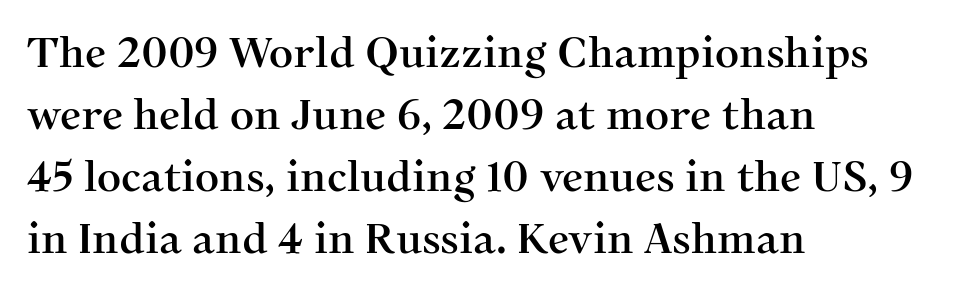
The image shows 42 px serif type, upright; set left-aligned, normal line spacing (1.48x), normal letter spacing, not underlined; medium stroke contrast and a medium x-height.
